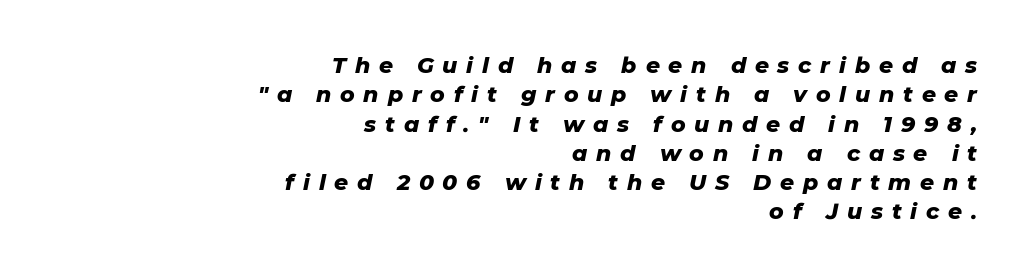
The image shows 22 px bold type, italic (leaning right); set right-aligned, normal line spacing (1.33x), unusually wide letter spacing (+0.4 em), not underlined.
